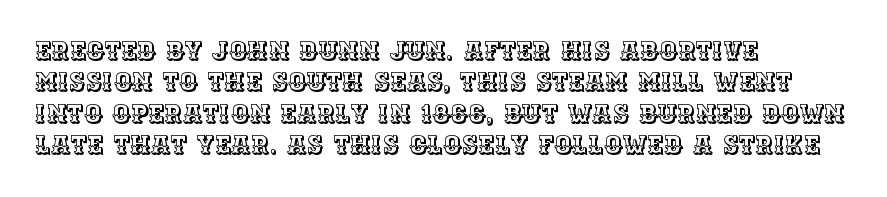
The image shows 25 px text type, upright; set left-aligned, normal line spacing (1.26x), normal letter spacing, not underlined.
